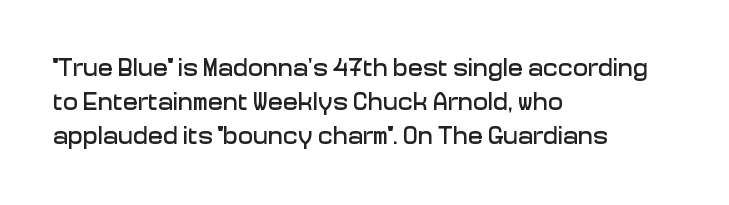
The image shows 25 px text type, upright; set left-aligned, normal line spacing (1.36x), normal letter spacing, not underlined.
